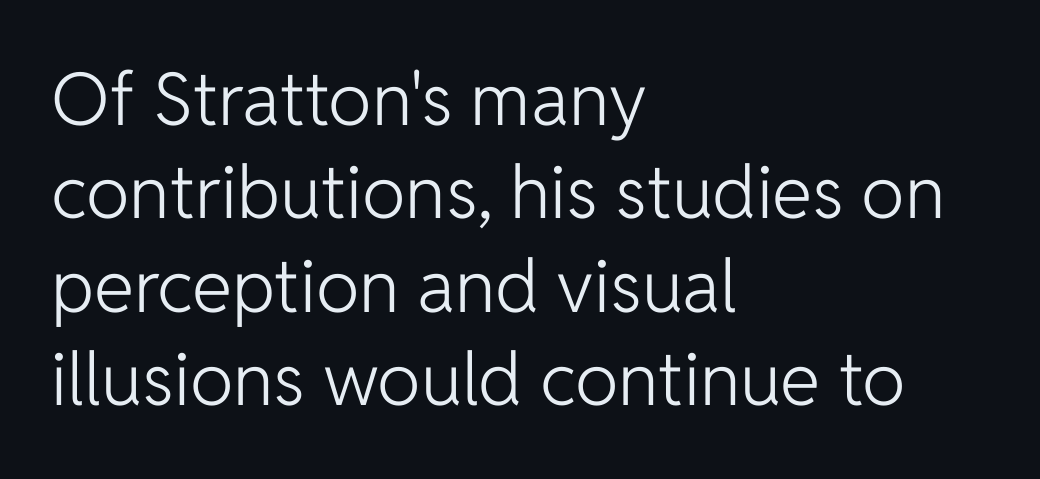
{"serif": "no", "italic": "no", "bold": "no", "weight": "light", "width": "normal", "stroke_contrast": "low", "x_height": "medium", "monospaced": "no", "underline": "no", "align": "left", "line_spacing": "normal", "line_spacing_ratio": 1.28, "letter_spacing": "normal", "letter_spacing_em": 0.0, "glyph_px": 73}
